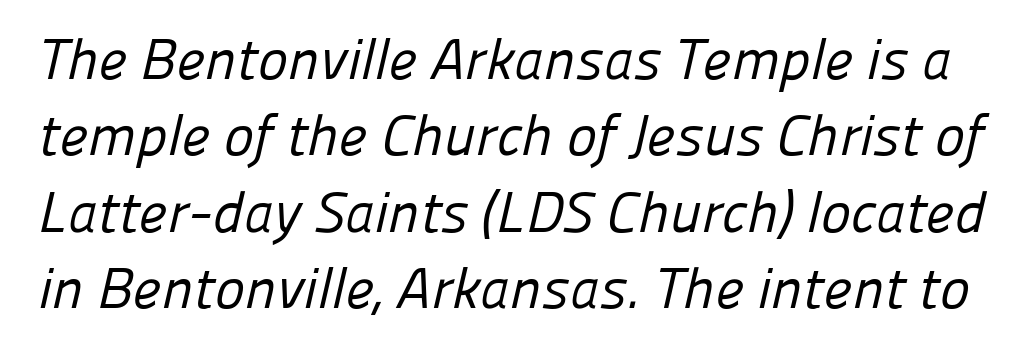
Q: Is the text bold? A: No.
Q: Is the typeface a serif or a sans-serif typeface? A: Sans-serif.
Q: Is the text underlined? A: No.
Q: Is the spacing between letters normal or unusually wide? A: Normal.
Q: Is the spacing between lines tight, normal or loose? A: Normal.
Q: Width (condensed, normal, or wide)? A: Normal.
Q: Stroke contrast? A: Low.
Q: x-height? A: Medium.
Q: Monospaced? A: No.
